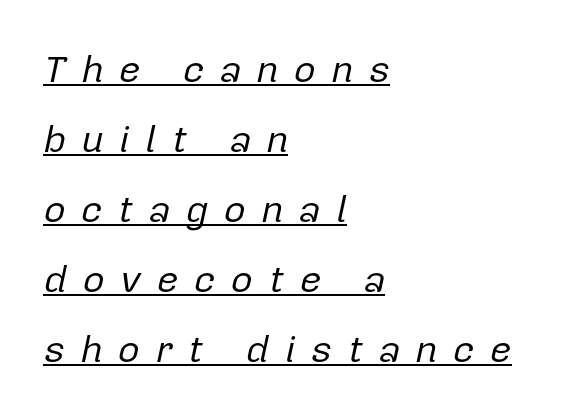
{"italic": "yes", "lean": "right", "slant_degrees": 12, "bold": "no", "weight": "regular", "width": "normal", "stroke_contrast": "low", "x_height": "medium", "monospaced": "no", "underline": "yes", "align": "left", "line_spacing_ratio": 1.84, "letter_spacing": "wide", "letter_spacing_em": 0.4, "glyph_px": 38}
